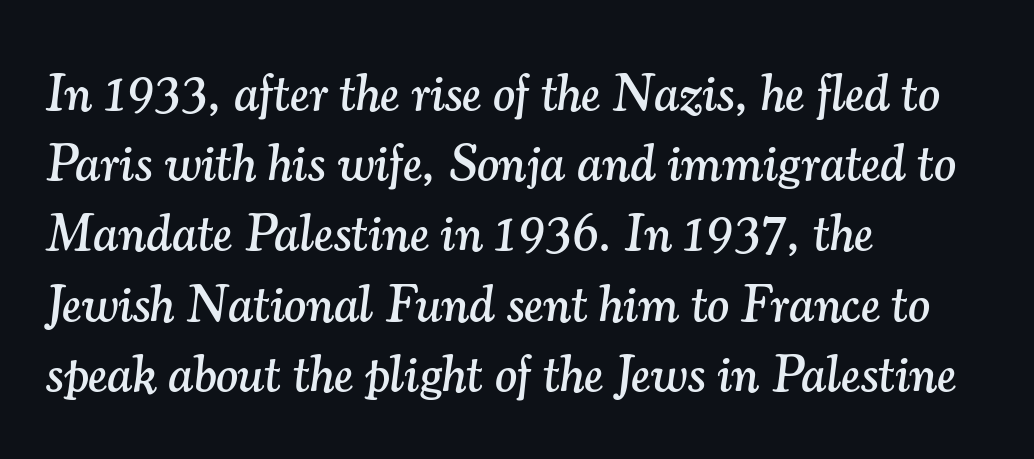
The image shows 52 px serif type, italic (leaning right); set left-aligned, normal line spacing (1.35x), normal letter spacing, not underlined; medium stroke contrast and a small x-height.
